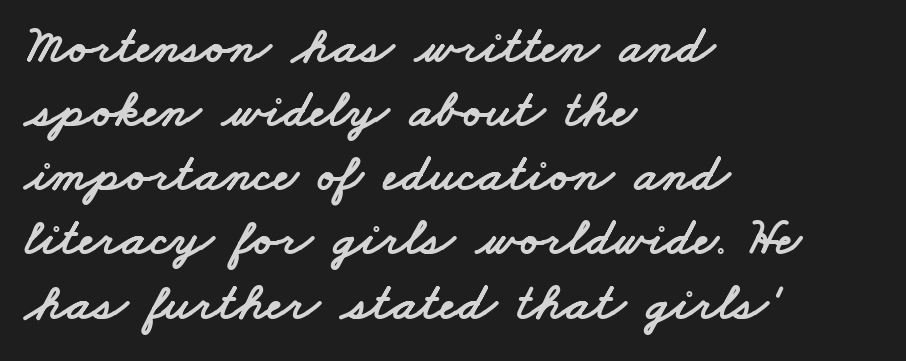
The face used here is proportionally spaced, like ordinary book or web type. Type style note: lacks serifs. Compared with typical body copy, the letter spacing here is the same. Check under the words: just untouched page. Each line starts at the same left margin while the right side varies.
